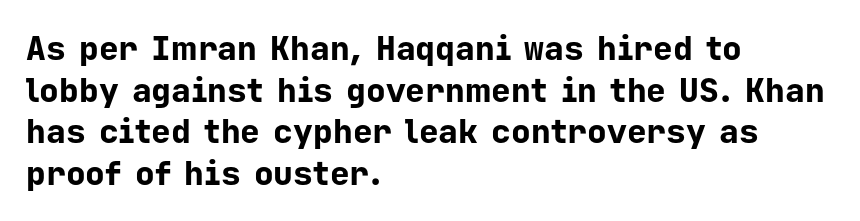
{"serif": "no", "italic": "no", "bold": "yes", "weight": "bold", "width": "normal", "stroke_contrast": "low", "x_height": "medium", "monospaced": "yes", "underline": "no", "align": "left", "line_spacing": "normal", "line_spacing_ratio": 1.26, "letter_spacing": "normal", "letter_spacing_em": 0.0, "glyph_px": 33}
